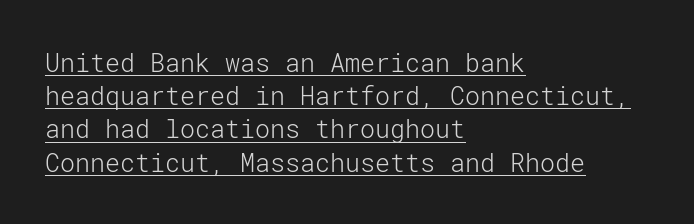
It's the straight-up-and-down kind of type. Between one letter and the next there's only the usual sliver of space. Notice how a bar underscores the lettering throughout. The passage shown stacks its lines at a standard gap. If you drew a ruler down the left edge, every line would touch it.
